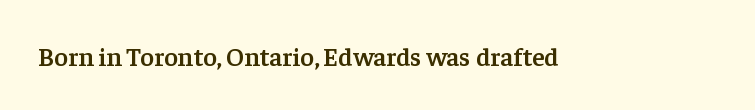
Q: Is the text bold? A: Semi-bold.
Q: Is the text italic (slanted)? A: No, it is upright.
Q: Is the text underlined? A: No.
Q: Is the spacing between letters normal or unusually wide? A: Normal.
